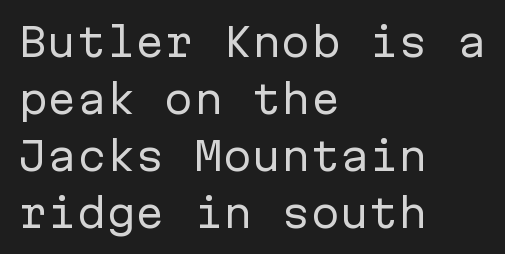
The space between consecutive lines is moderate. Every row of glyphs begins at an identical x-position on the left. Check the space under the baseline: it is left empty. Caption: standard tracking, unaltered. Is there any slant? The stems are plumb. You could count columns in this text — the font is strictly monospaced.
